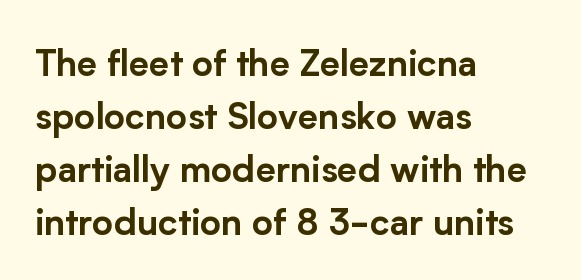
The image shows 36 px sans-serif type, upright; set left-aligned, normal line spacing (1.47x), normal letter spacing, not underlined; low stroke contrast and a medium x-height.
